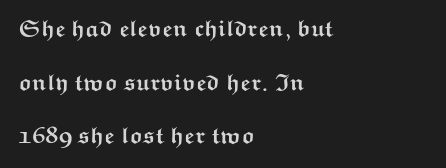
Q: Is the text bold? A: Yes.
Q: Is the text italic (slanted)? A: No, it is upright.
Q: Is the text underlined? A: No.
Q: How is the paragraph aligned? A: Left-aligned.
Q: Is the spacing between letters normal or unusually wide? A: Normal.
Q: Is the spacing between lines tight, normal or loose? A: Loose.
